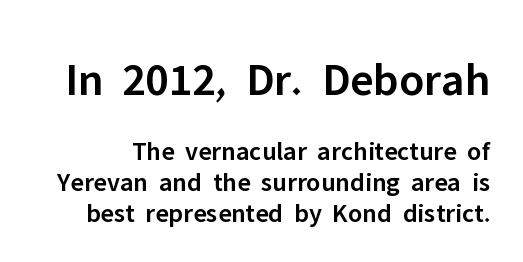
Q: Is the text bold? A: Semi-bold.
Q: Is the text italic (slanted)? A: No, it is upright.
Q: Is the typeface a serif or a sans-serif typeface? A: Sans-serif.
Q: Is the text underlined? A: No.
Q: Is the spacing between letters normal or unusually wide? A: Normal.
Q: Is the spacing between lines tight, normal or loose? A: Tight.
Q: Which block of text is set in a larger size, the first (top) or the second (bottom)? A: The first (top) one.
Q: Width (condensed, normal, or wide)? A: Normal.
Q: Stroke contrast? A: Low.
Q: x-height? A: Medium.
Q: Monospaced? A: No.
